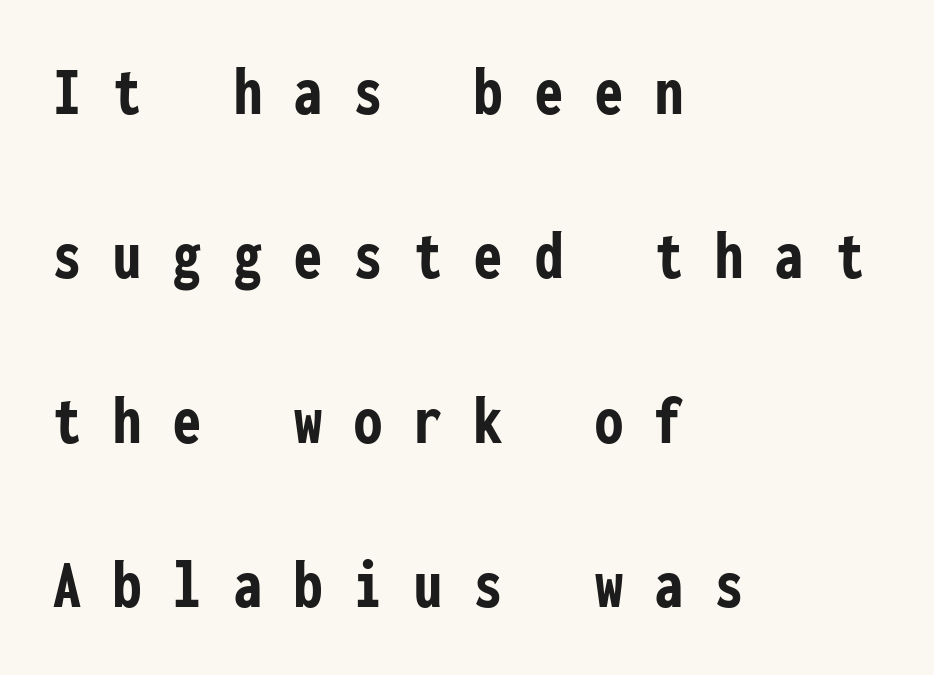
The rendering inserts visible extra space after every character. To sum up the face: it is a sans, with no serifs. A typesetter would mark this as roman, not italic. Regarding leading, the lines here are spaced well apart. These lines stack with their left ends in a neat column.
